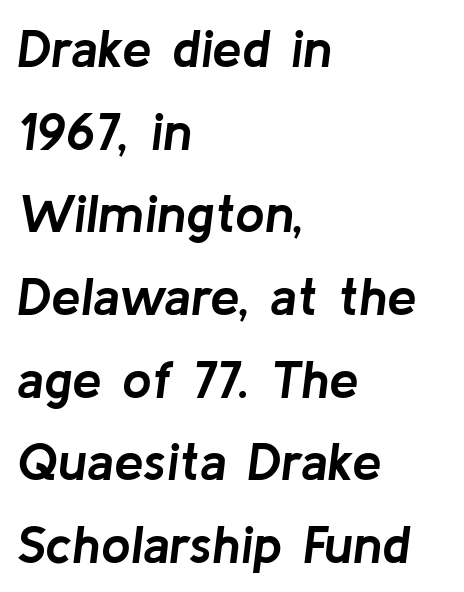
The image shows 53 px semibold type, italic (leaning right); set left-aligned, normal line spacing (1.56x), normal letter spacing, not underlined; low stroke contrast and a medium x-height.
